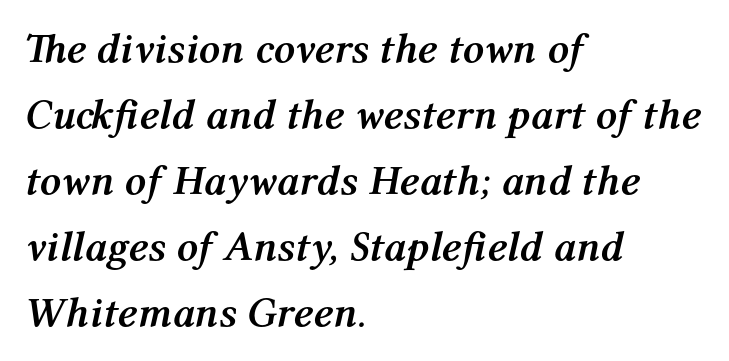
Q: Is the text bold? A: Yes.
Q: Is the text italic (slanted)? A: Yes, it leans right by about 12 degrees.
Q: Is the text underlined? A: No.
Q: How is the paragraph aligned? A: Left-aligned.
Q: Is the spacing between letters normal or unusually wide? A: Normal.
Q: Is the spacing between lines tight, normal or loose? A: Normal.
Q: Width (condensed, normal, or wide)? A: Normal.
Q: Stroke contrast? A: Medium.
Q: x-height? A: Medium.
Q: Monospaced? A: No.
